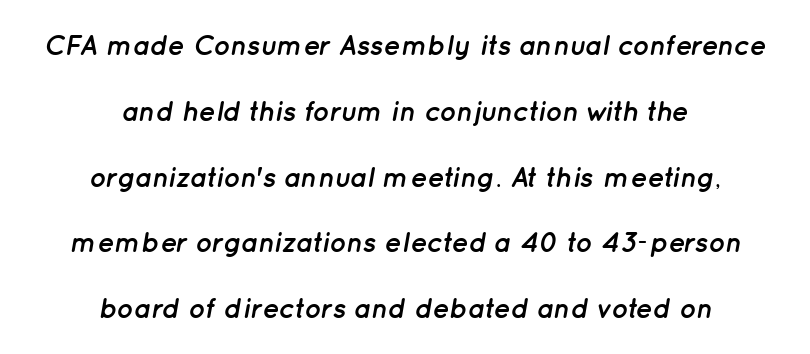
{"italic": "yes", "lean": "right", "slant_degrees": 12, "bold": "yes", "weight": "semibold", "width": "normal", "stroke_contrast": "low", "x_height": "medium", "monospaced": "no", "underline": "no", "align": "center", "line_spacing": "loose", "line_spacing_ratio": 2.35, "letter_spacing": "normal", "letter_spacing_em": 0.0, "glyph_px": 28}
